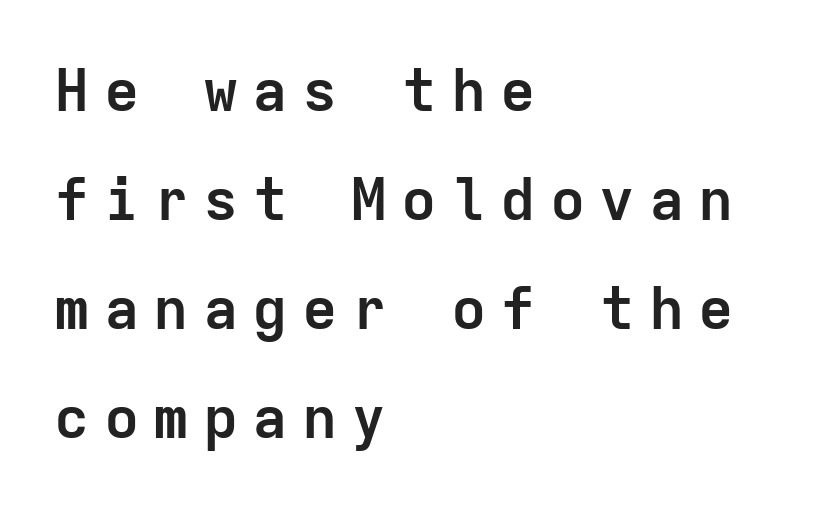
Q: Is the text bold? A: Yes.
Q: Is the text italic (slanted)? A: No, it is upright.
Q: Is the typeface a serif or a sans-serif typeface? A: Sans-serif.
Q: Is the text underlined? A: No.
Q: How is the paragraph aligned? A: Left-aligned.
Q: Is the spacing between letters normal or unusually wide? A: Unusually wide.
Q: Width (condensed, normal, or wide)? A: Normal.
Q: Stroke contrast? A: Low.
Q: x-height? A: Medium.
Q: Monospaced? A: Yes.
